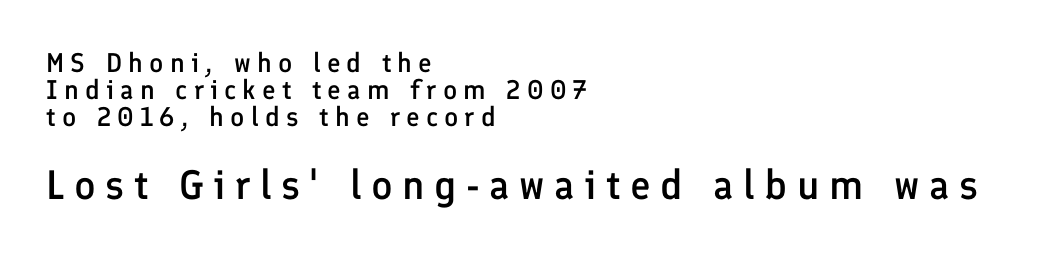
The image shows 41 px semibold sans-serif type, upright; set left-aligned, tight line spacing (1.0x), unusually wide letter spacing (+0.23 em), not underlined; the second (bottom) block is 1.52x larger; low stroke contrast and a medium x-height.
